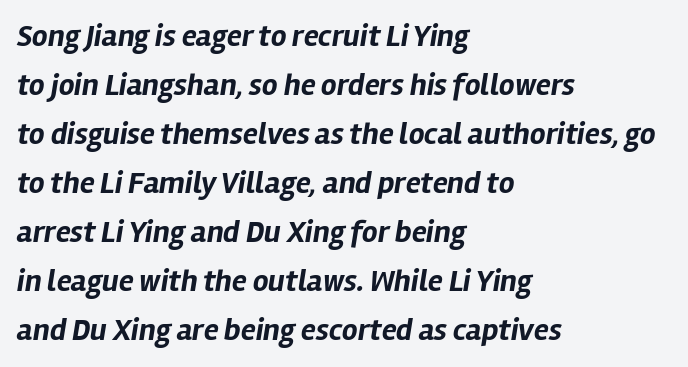
Q: Is the text bold? A: Yes.
Q: Is the text italic (slanted)? A: Yes, it leans right by about 12 degrees.
Q: Is the text underlined? A: No.
Q: How is the paragraph aligned? A: Left-aligned.
Q: Is the spacing between letters normal or unusually wide? A: Normal.
Q: Is the spacing between lines tight, normal or loose? A: Normal.
Q: Width (condensed, normal, or wide)? A: Normal.
Q: Stroke contrast? A: Low.
Q: x-height? A: Medium.
Q: Monospaced? A: No.
